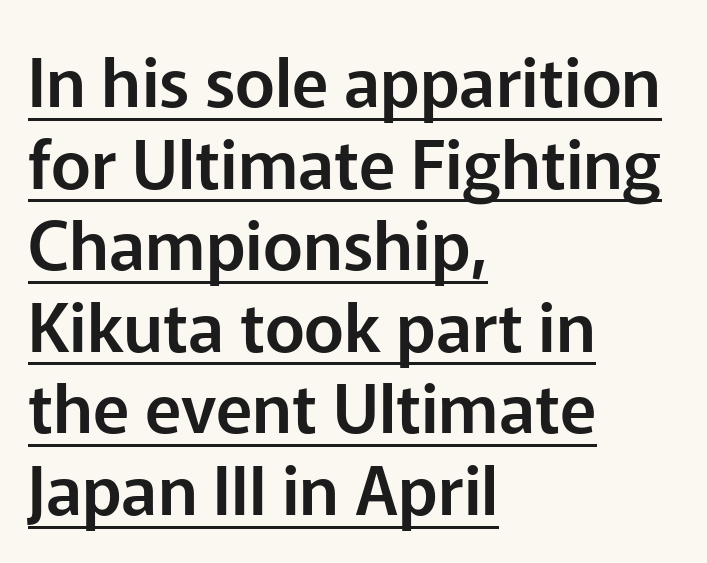
The image shows 68 px sans-serif type, upright; set left-aligned, line spacing 1.2x, normal letter spacing, underlined; low stroke contrast and a medium x-height.
